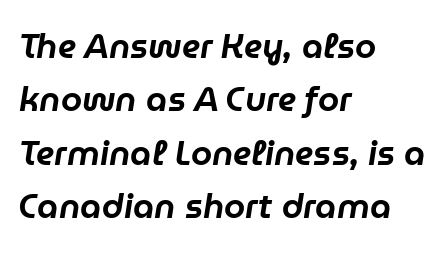
There's an unmistakable incline to the writing here. The gaps between neighbouring characters are ordinary and unremarkable. The face used here is proportionally spaced, like ordinary book or web type. Every row of glyphs begins at an identical x-position on the left. Type without underlining.
